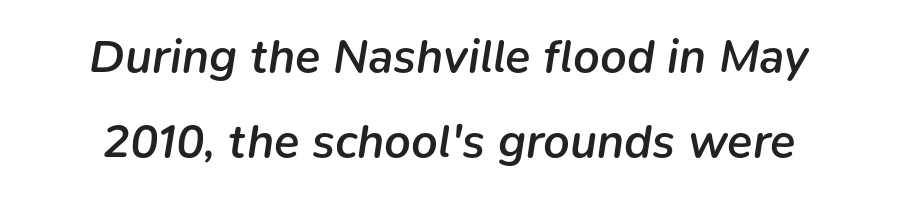
Q: Is the text bold? A: Semi-bold.
Q: Is the text italic (slanted)? A: Yes, it leans right by about 9 degrees.
Q: Is the text underlined? A: No.
Q: Is the spacing between letters normal or unusually wide? A: Normal.
Q: Width (condensed, normal, or wide)? A: Normal.
Q: Stroke contrast? A: Low.
Q: x-height? A: Medium.
Q: Monospaced? A: No.
